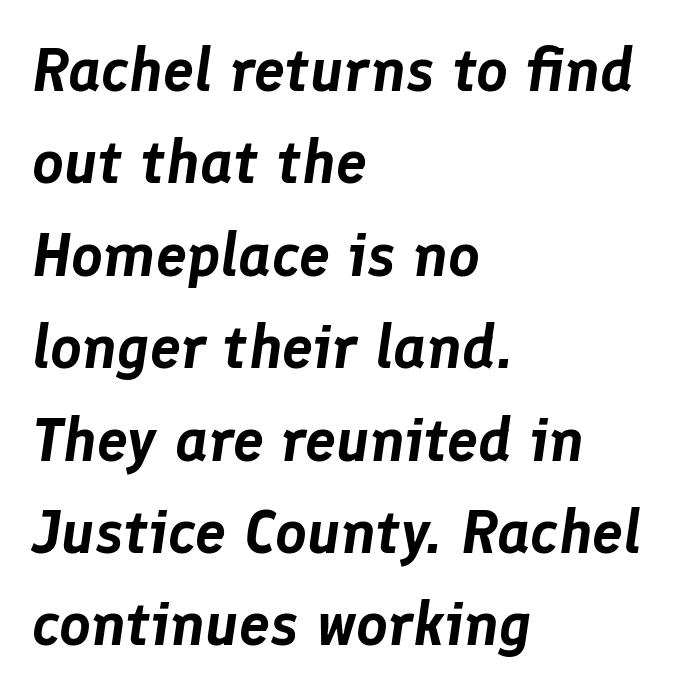
{"italic": "yes", "lean": "right", "slant_degrees": 8, "width": "normal", "stroke_contrast": "low", "x_height": "medium", "monospaced": "no", "underline": "no", "align": "left", "line_spacing": "normal", "line_spacing_ratio": 1.49, "letter_spacing": "normal", "letter_spacing_em": 0.0, "glyph_px": 62}
